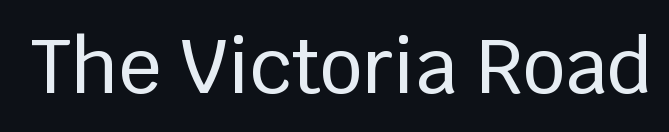
Is this a sans? Yes — the strokes have no serifs. Underlining? Definitely not there. A typesetter would call this zero additional tracking. This is roman type, the default non-slanted kind. The face used here is proportionally spaced, like ordinary book or web type.
